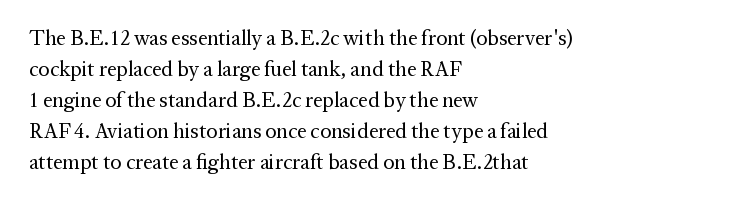
No chunkiness to these letters — they're not bold. The area under the type is left untouched. This rendering uses left alignment, leaving the right contour irregular. The font's upright variant was chosen for this text. Compared with typical body copy, the letter spacing here is the same.
